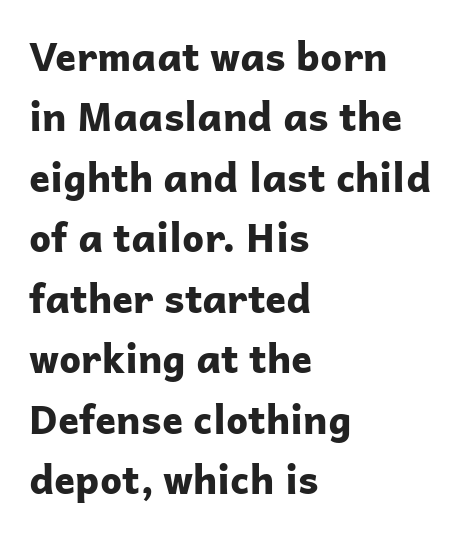
Weight check: bold — yes, fully. The passage shown is not underscored anywhere. Leading: standard. The typesetter chose a ragged-right arrangement here.
